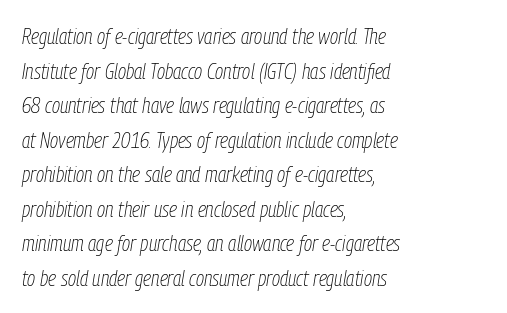
A bare baseline throughout the passage. Caption: standard tracking, unaltered. The specimen reads as italic at a glance. The leading is moderate, giving the passage an even texture. The passage shown is not bold in any degree.
